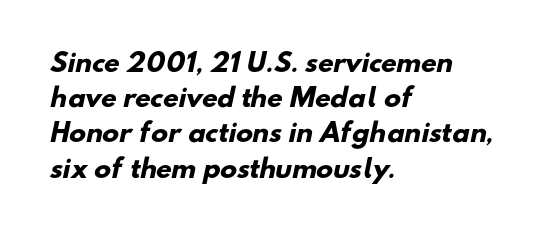
{"bold": "yes", "underline": "no", "align": "left", "line_spacing": "normal", "line_spacing_ratio": 1.41, "letter_spacing": "normal", "letter_spacing_em": 0.0, "glyph_px": 25}
